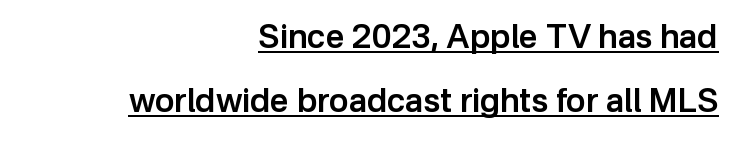
The image shows 33 px semibold sans-serif type, upright; set right-aligned, loose line spacing (1.94x), normal letter spacing, underlined; low stroke contrast and a medium x-height.
